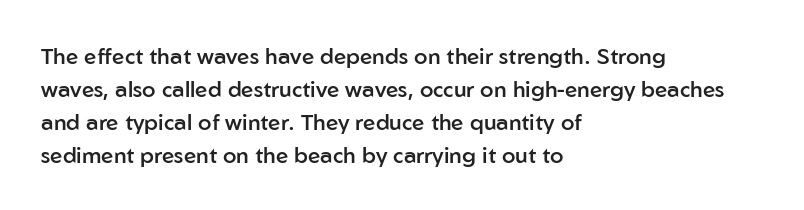
{"italic": "no", "bold": "semi", "underline": "no", "align": "left", "line_spacing": "normal", "line_spacing_ratio": 1.5, "letter_spacing": "normal", "letter_spacing_em": 0.0, "glyph_px": 22}
